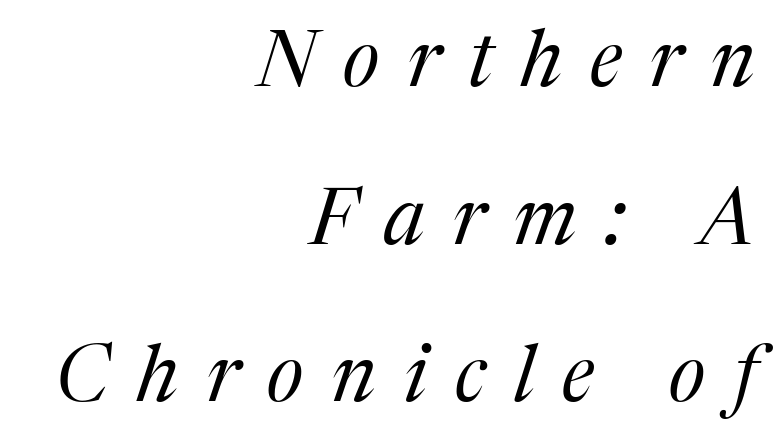
The lines are spread far apart with generous leading. Each letter keeps its own natural width here, so spacing adapts to shape. A serif font was chosen for this passage. Beneath every word, the page is bare. Tracking here is generous; glyphs stand well apart from one another.
